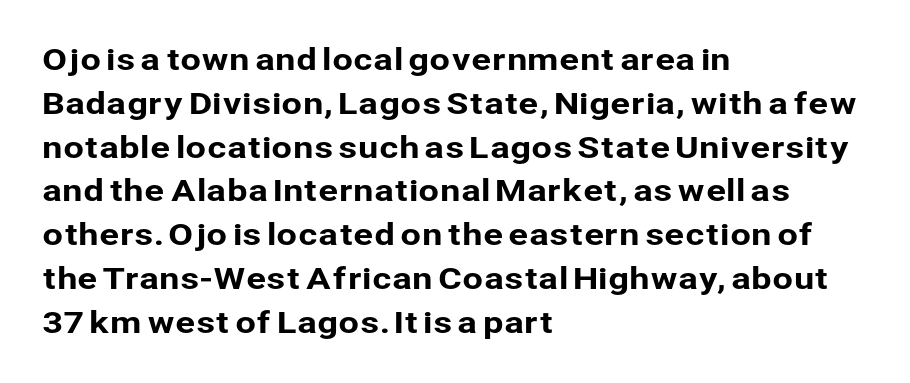
{"serif": "no", "italic": "no", "width": "normal", "stroke_contrast": "low", "x_height": "medium", "monospaced": "no", "underline": "no", "align": "left", "line_spacing": "normal", "line_spacing_ratio": 1.46, "letter_spacing": "normal", "letter_spacing_em": 0.0, "glyph_px": 30}
